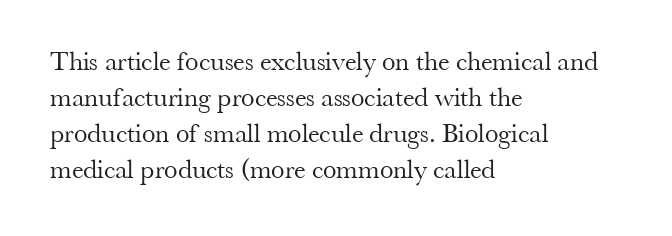
A clean baseline with only descenders dipping below it. The letters stand upright; this is a roman face. The letterforms sit shoulder to shoulder at normal distance. The compositor pushed each line to the left boundary.
